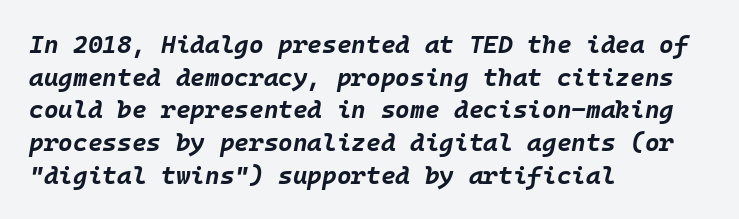
{"italic": "yes", "lean": "right", "slant_degrees": 10, "bold": "yes", "underline": "no", "align": "left", "line_spacing": "normal", "line_spacing_ratio": 1.31, "letter_spacing": "normal", "letter_spacing_em": 0.0, "glyph_px": 25}
